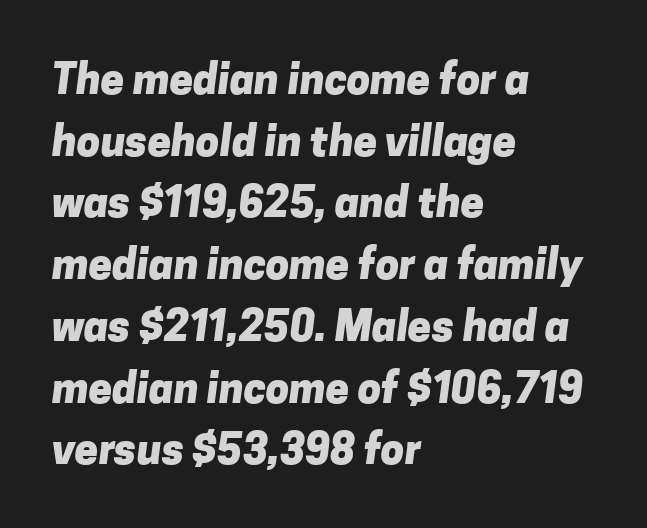
Q: Is the text bold? A: Yes.
Q: Is the typeface a serif or a sans-serif typeface? A: Sans-serif.
Q: Is the text underlined? A: No.
Q: How is the paragraph aligned? A: Left-aligned.
Q: Is the spacing between letters normal or unusually wide? A: Normal.
Q: Is the spacing between lines tight, normal or loose? A: Normal.
Q: Width (condensed, normal, or wide)? A: Normal.
Q: Stroke contrast? A: Low.
Q: x-height? A: Medium.
Q: Monospaced? A: No.
